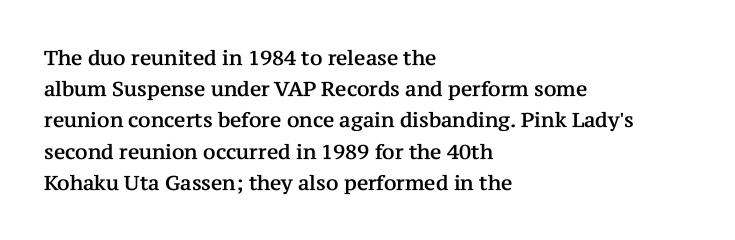
The image shows 20 px text type, upright; set left-aligned, normal line spacing (1.56x), normal letter spacing, not underlined.
